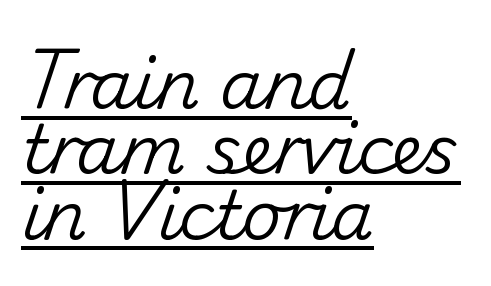
Q: Is the text italic (slanted)? A: Yes.
Q: Is the typeface a serif or a sans-serif typeface? A: Sans-serif.
Q: Is the text underlined? A: Yes.
Q: How is the paragraph aligned? A: Left-aligned.
Q: Is the spacing between letters normal or unusually wide? A: Normal.
Q: Is the spacing between lines tight, normal or loose? A: Tight.
Q: Width (condensed, normal, or wide)? A: Normal.
Q: Stroke contrast? A: Medium.
Q: x-height? A: Small.
Q: Monospaced? A: No.
